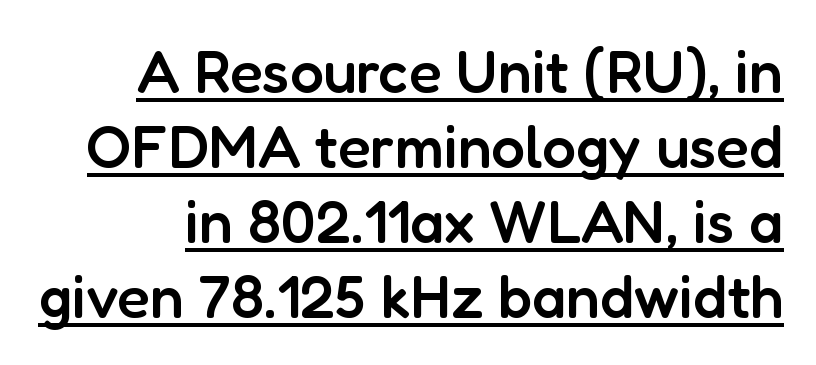
Q: Is the text bold? A: Semi-bold.
Q: Is the text italic (slanted)? A: No, it is upright.
Q: Is the typeface a serif or a sans-serif typeface? A: Sans-serif.
Q: Is the text underlined? A: Yes.
Q: Is the spacing between letters normal or unusually wide? A: Normal.
Q: Is the spacing between lines tight, normal or loose? A: Normal.
Q: Width (condensed, normal, or wide)? A: Normal.
Q: Stroke contrast? A: Low.
Q: x-height? A: Medium.
Q: Monospaced? A: No.
